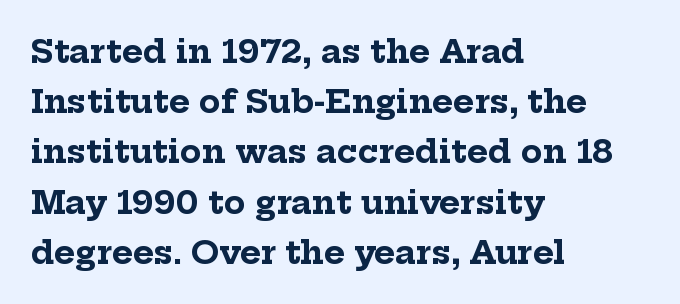
{"serif": "yes", "italic": "no", "bold": "yes", "weight": "bold", "width": "normal", "stroke_contrast": "low", "x_height": "medium", "monospaced": "no", "underline": "no", "align": "left", "line_spacing": "normal", "line_spacing_ratio": 1.57, "letter_spacing": "normal", "letter_spacing_em": 0.0, "glyph_px": 32}
